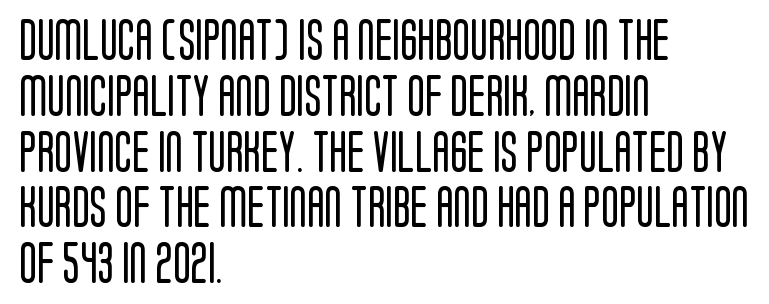
{"serif": "no", "italic": "no", "bold": "no", "weight": "regular", "width": "condensed", "stroke_contrast": "low", "x_height": "large", "monospaced": "no", "underline": "no", "align": "left", "line_spacing": "normal", "line_spacing_ratio": 1.36, "letter_spacing": "normal", "letter_spacing_em": 0.0, "glyph_px": 41}
